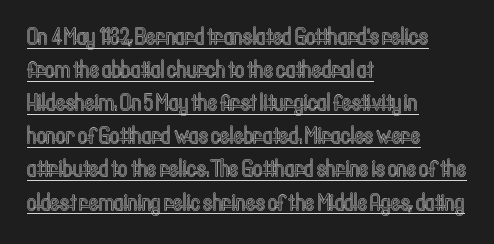
Whoever set this chose a conventional vertical rhythm. When letters stand straight like this, we call the style roman or upright. The rendered words wear a rule along their underside. Here the glyphs are tracked normally, forming tight word shapes. These lines are set flush left with a ragged right edge.
